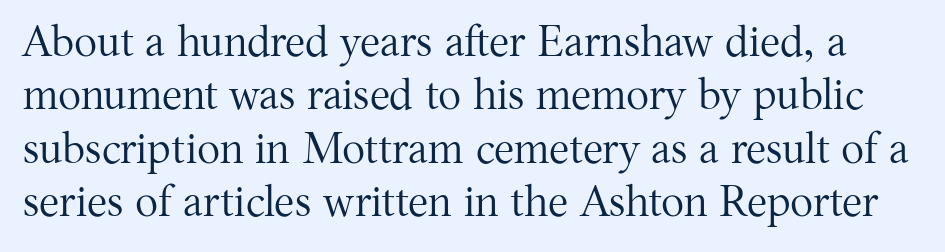
{"serif": "yes", "italic": "no", "bold": "no", "weight": "regular", "width": "normal", "stroke_contrast": "medium", "x_height": "medium", "monospaced": "no", "underline": "no", "line_spacing_ratio": 1.24, "letter_spacing": "normal", "letter_spacing_em": 0.0, "glyph_px": 43}
